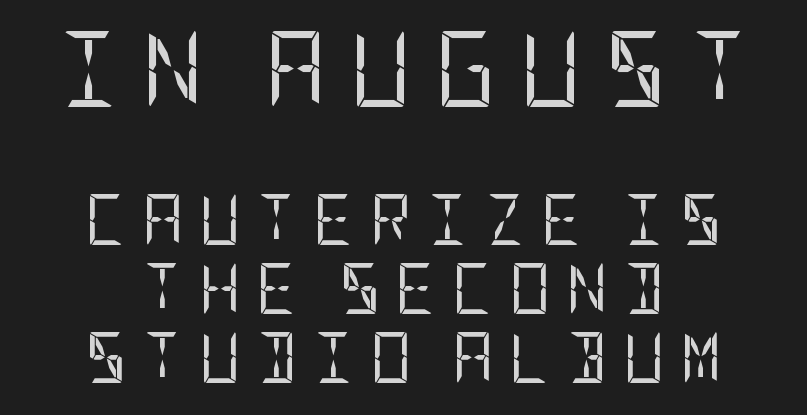
Q: Is the text bold? A: No.
Q: Is the text italic (slanted)? A: No, it is upright.
Q: Is the typeface a serif or a sans-serif typeface? A: Sans-serif.
Q: Is the text underlined? A: No.
Q: How is the paragraph aligned? A: Centered.
Q: Is the spacing between letters normal or unusually wide? A: Unusually wide.
Q: Is the spacing between lines tight, normal or loose? A: Normal.
Q: Which block of text is set in a larger size, the first (top) or the second (bottom)? A: The first (top) one.
Q: Width (condensed, normal, or wide)? A: Condensed.
Q: Stroke contrast? A: Low.
Q: x-height? A: Large.
